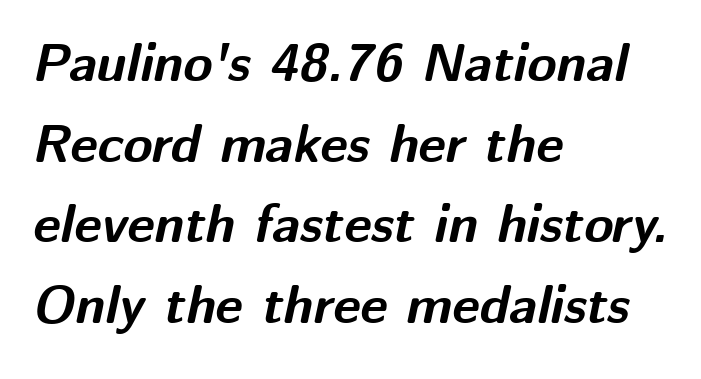
{"italic": "yes", "lean": "right", "slant_degrees": 12, "bold": "yes", "weight": "bold", "width": "normal", "stroke_contrast": "medium", "x_height": "medium", "monospaced": "no", "underline": "no", "align": "left", "line_spacing": "normal", "line_spacing_ratio": 1.52, "letter_spacing": "normal", "letter_spacing_em": 0.0, "glyph_px": 53}
